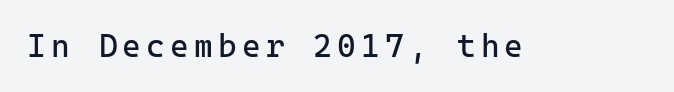
Anything drawn beneath the words? Only blank space. This sample has the even, mechanical cadence of fixed-width lettering. When letters stand straight like this, we call the style roman or upright. Grotesque or geometric, the face here clearly has no serifs. Heft: none added — not bold.
